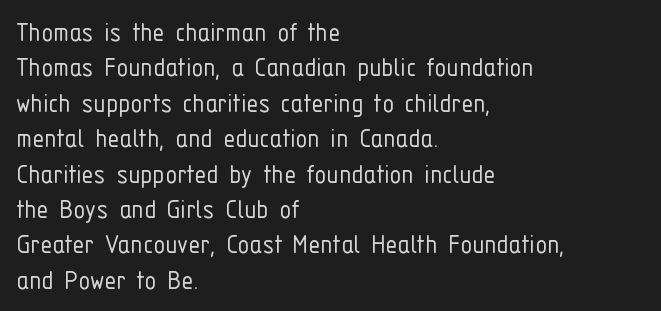
{"serif": "no", "italic": "no", "bold": "no", "weight": "light", "width": "condensed", "stroke_contrast": "low", "x_height": "medium", "monospaced": "no", "underline": "no", "align": "left", "line_spacing_ratio": 1.18, "letter_spacing": "normal", "letter_spacing_em": 0.0, "glyph_px": 30}
